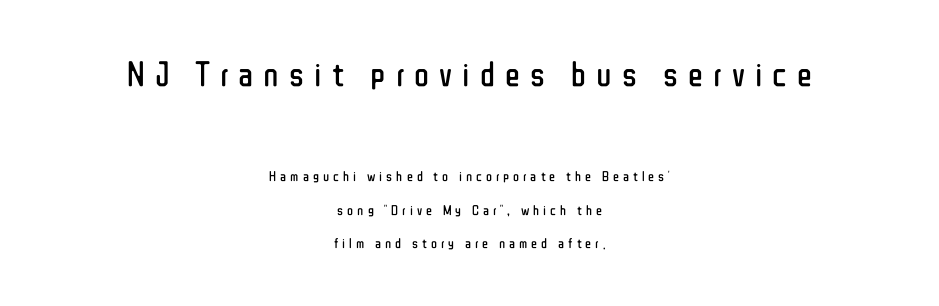
{"serif": "no", "italic": "no", "bold": "no", "weight": "regular", "width": "condensed", "stroke_contrast": "low", "x_height": "medium", "monospaced": "no", "underline": "no", "align": "center", "line_spacing": "loose", "line_spacing_ratio": 2.42, "letter_spacing": "wide", "letter_spacing_em": 0.29, "larger_block": "first", "size_ratio": 2.5, "glyph_px": 35}
